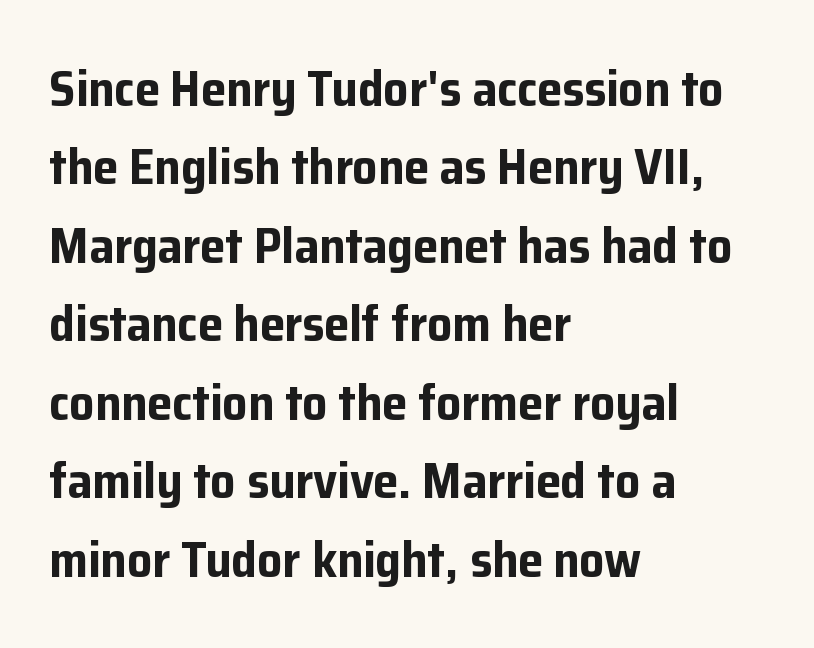
Q: Is the text bold? A: Yes.
Q: Is the text italic (slanted)? A: No, it is upright.
Q: Is the typeface a serif or a sans-serif typeface? A: Sans-serif.
Q: Is the text underlined? A: No.
Q: How is the paragraph aligned? A: Left-aligned.
Q: Is the spacing between letters normal or unusually wide? A: Normal.
Q: Is the spacing between lines tight, normal or loose? A: Normal.
Q: Width (condensed, normal, or wide)? A: Normal.
Q: Stroke contrast? A: Low.
Q: x-height? A: Medium.
Q: Monospaced? A: No.
